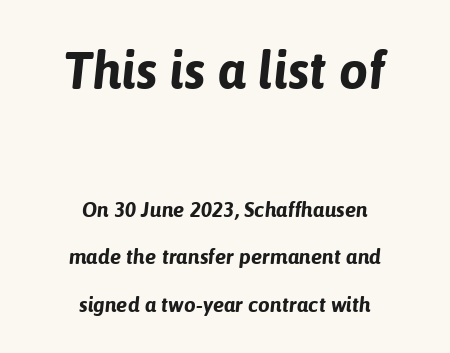
{"italic": "yes", "lean": "right", "slant_degrees": 6, "bold": "yes", "weight": "bold", "width": "normal", "stroke_contrast": "low", "x_height": "medium", "monospaced": "no", "underline": "no", "align": "center", "line_spacing": "loose", "line_spacing_ratio": 2.27, "letter_spacing": "normal", "letter_spacing_em": 0.0, "larger_block": "first", "size_ratio": 2.48, "glyph_px": 52}
